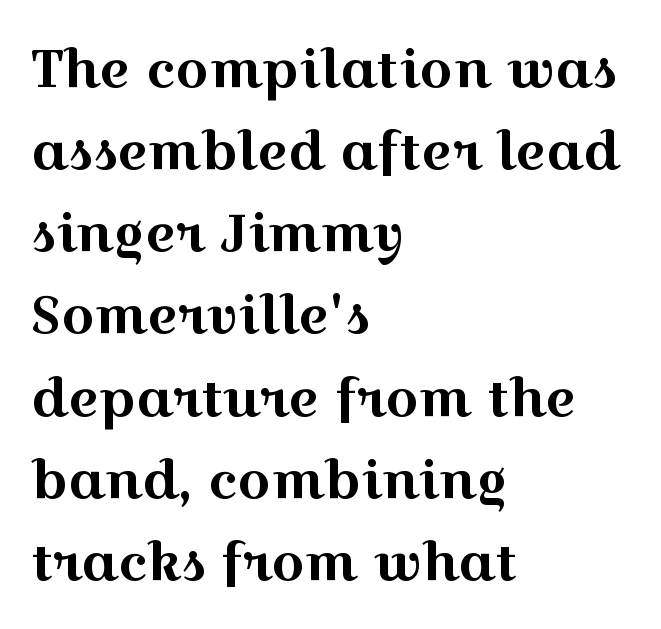
The image shows 52 px wide serif type, upright; set left-aligned, normal line spacing (1.58x), normal letter spacing, not underlined; a medium x-height.
